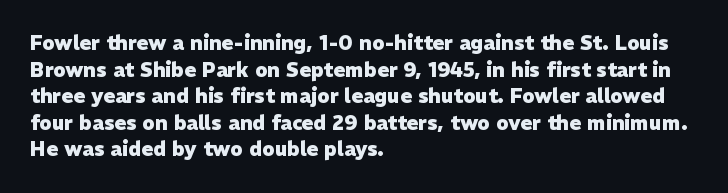
The typography opts for an upright posture over an oblique one. A classic flush-left, rag-right setting is used for this passage. Words appear dense and cohesive because spacing is normal. A full-strength bold gives these letters their thick strokes. Rule under the text: the space is simply empty.
